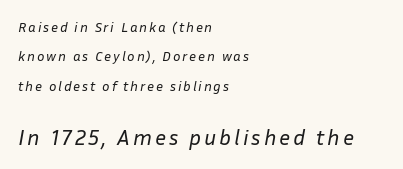
Q: Is the text bold? A: No.
Q: Is the text italic (slanted)? A: Yes, it leans right by about 10 degrees.
Q: Is the text underlined? A: No.
Q: How is the paragraph aligned? A: Left-aligned.
Q: Is the spacing between lines tight, normal or loose? A: Loose.
Q: Which block of text is set in a larger size, the first (top) or the second (bottom)? A: The second (bottom) one.
